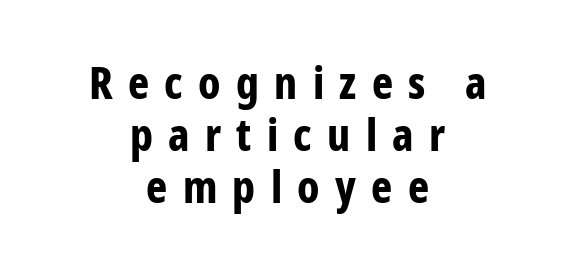
The image shows 45 px bold, condensed sans-serif type, upright; set centered, line spacing 1.16x, unusually wide letter spacing (+0.34 em), not underlined; low stroke contrast and a medium x-height.
